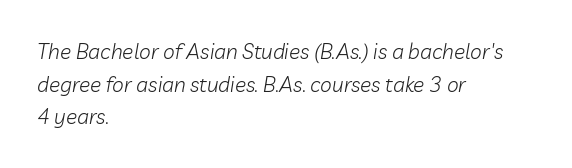
The image shows 21 px text type, italic (leaning right); set left-aligned, normal line spacing (1.55x), normal letter spacing, not underlined.
